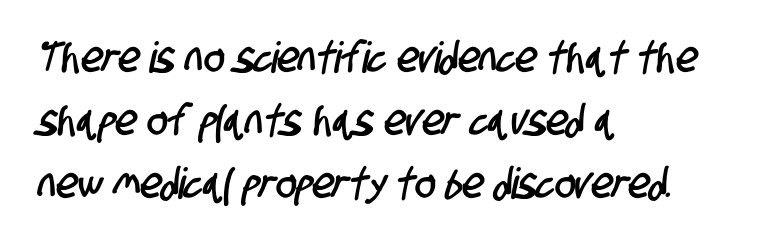
How would I describe the line gaps? Plain and ordinary. Unmarked baselines from the first word to the last. This sample uses a sans-serif face. The type is set solid horizontally, with unmodified tracking. The rendering anchors every line to the left-hand side. The letters advance in unequal steps, a hallmark of proportional type.
